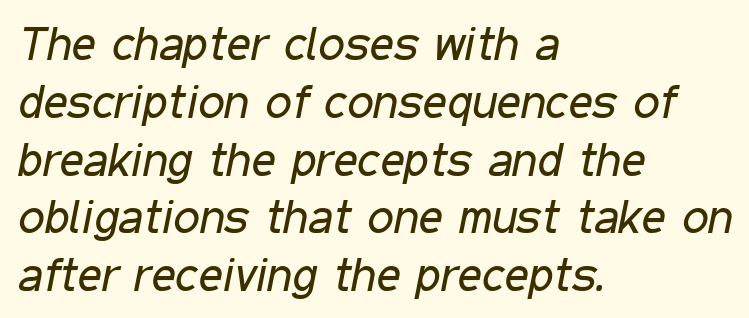
{"italic": "yes", "lean": "right", "slant_degrees": 11, "bold": "no", "weight": "regular", "width": "condensed", "stroke_contrast": "low", "x_height": "medium", "monospaced": "no", "underline": "no", "align": "left", "line_spacing_ratio": 1.23, "letter_spacing": "normal", "letter_spacing_em": 0.0, "glyph_px": 47}
